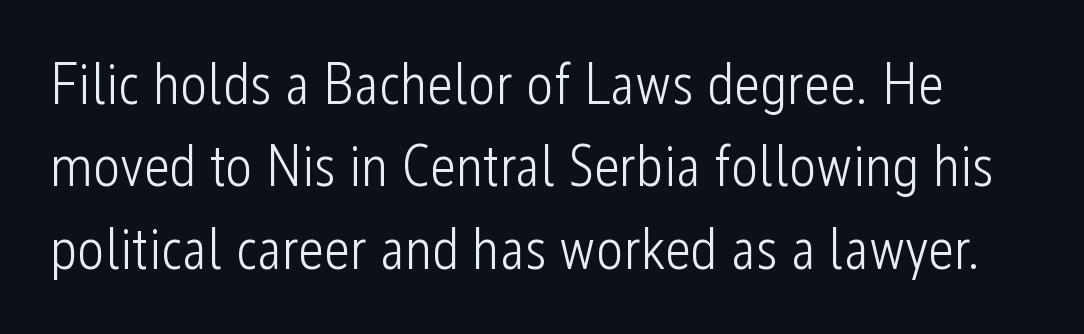
Q: Is the text bold? A: No.
Q: Is the text italic (slanted)? A: No, it is upright.
Q: Is the typeface a serif or a sans-serif typeface? A: Sans-serif.
Q: Is the text underlined? A: No.
Q: Is the spacing between letters normal or unusually wide? A: Normal.
Q: Is the spacing between lines tight, normal or loose? A: Normal.
Q: Width (condensed, normal, or wide)? A: Condensed.
Q: Stroke contrast? A: Low.
Q: x-height? A: Medium.
Q: Monospaced? A: No.
